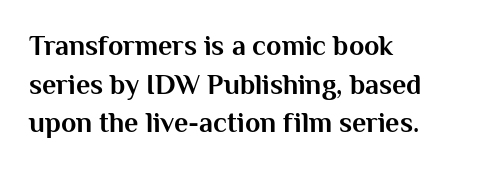
Q: Is the text bold? A: Yes.
Q: Is the text italic (slanted)? A: No, it is upright.
Q: Is the typeface a serif or a sans-serif typeface? A: Sans-serif.
Q: Is the text underlined? A: No.
Q: How is the paragraph aligned? A: Left-aligned.
Q: Is the spacing between letters normal or unusually wide? A: Normal.
Q: Is the spacing between lines tight, normal or loose? A: Normal.
Q: Width (condensed, normal, or wide)? A: Normal.
Q: Stroke contrast? A: Medium.
Q: x-height? A: Medium.
Q: Monospaced? A: No.
